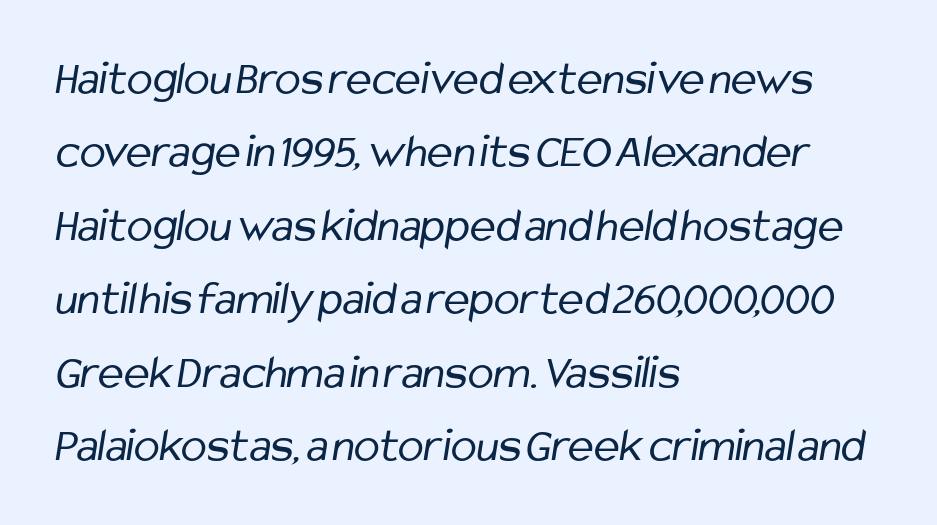
How are the letters spaced? Ordinarily, with no added tracking. Heft: none added — not bold. In terms of leading, this rendering sits right in the middle. The rendering shows plain stroke endings on the letterforms — a sans-serif design. The typesetter chose a ragged-right arrangement here.
